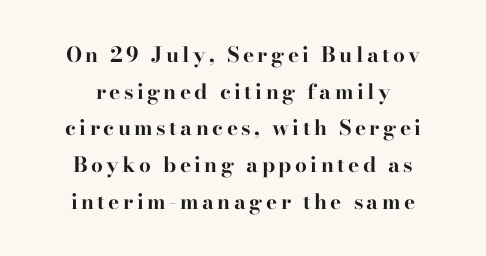
The image shows 21 px bold type, upright; set centered, line spacing 1.75x, not underlined.
